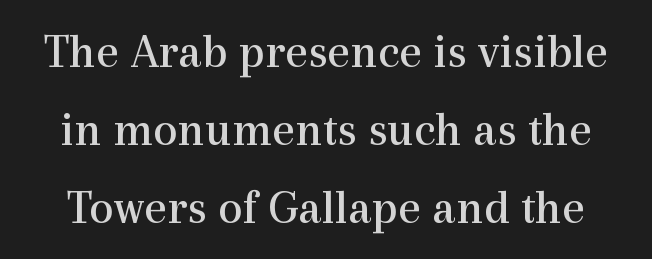
The image shows 49 px regular-weight serif type, upright; set normal line spacing (1.59x), normal letter spacing, not underlined; a medium x-height.
